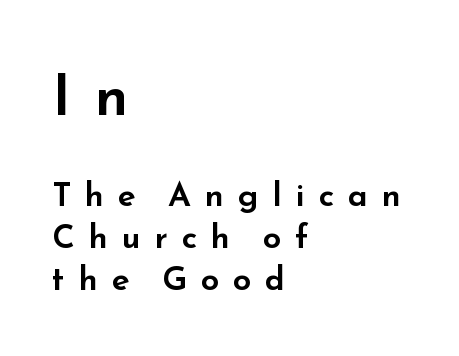
The image shows 57 px wide sans-serif type, upright; set left-aligned, normal line spacing (1.26x), unusually wide letter spacing (+0.42 em), not underlined; the first (top) block is 1.73x larger; low stroke contrast and a small x-height.
